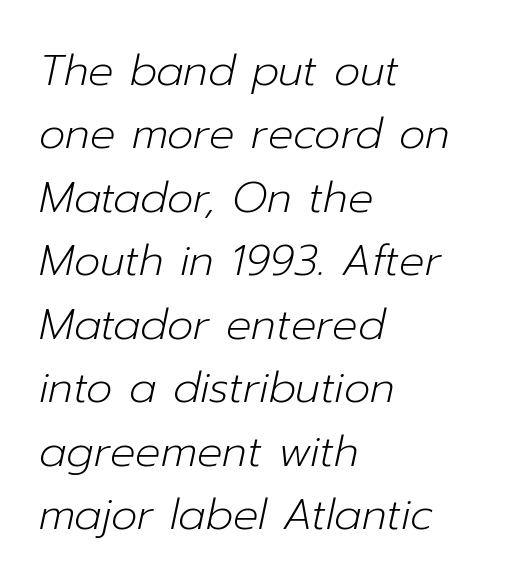
{"italic": "yes", "lean": "right", "slant_degrees": 12, "bold": "no", "weight": "light", "width": "normal", "stroke_contrast": "low", "x_height": "medium", "monospaced": "no", "underline": "no", "align": "left", "line_spacing": "normal", "line_spacing_ratio": 1.51, "letter_spacing": "normal", "letter_spacing_em": 0.0, "glyph_px": 42}
